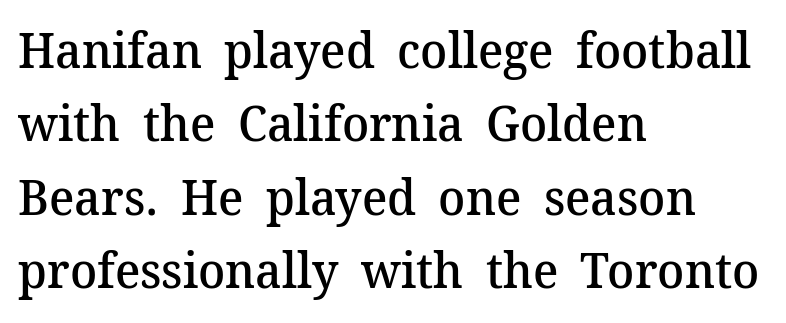
The image shows 50 px semibold serif type, upright; set left-aligned, normal line spacing (1.47x), normal letter spacing, not underlined; medium stroke contrast and a medium x-height.
